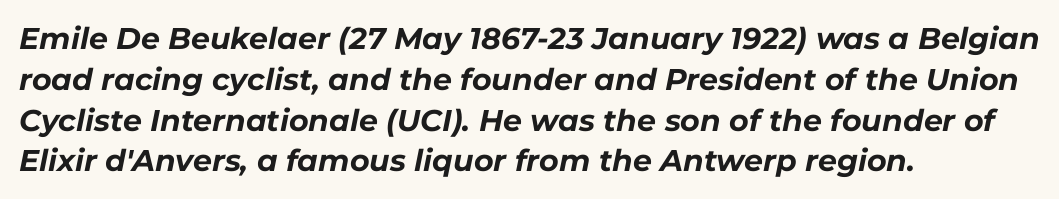
{"italic": "yes", "lean": "right", "slant_degrees": 11, "bold": "yes", "weight": "bold", "width": "normal", "stroke_contrast": "low", "x_height": "medium", "monospaced": "no", "underline": "no", "align": "left", "line_spacing": "normal", "line_spacing_ratio": 1.36, "letter_spacing": "normal", "letter_spacing_em": 0.0, "glyph_px": 30}
